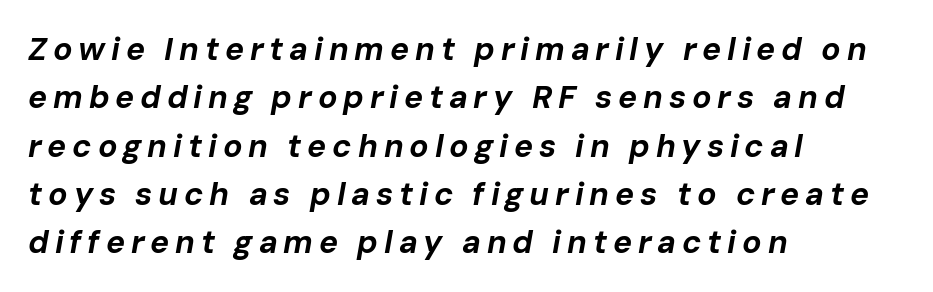
Q: Is the text bold? A: Yes.
Q: Is the text italic (slanted)? A: Yes, it leans right by about 10 degrees.
Q: Is the text underlined? A: No.
Q: How is the paragraph aligned? A: Left-aligned.
Q: Is the spacing between lines tight, normal or loose? A: Normal.
Q: Width (condensed, normal, or wide)? A: Normal.
Q: Stroke contrast? A: Low.
Q: x-height? A: Medium.
Q: Monospaced? A: No.
